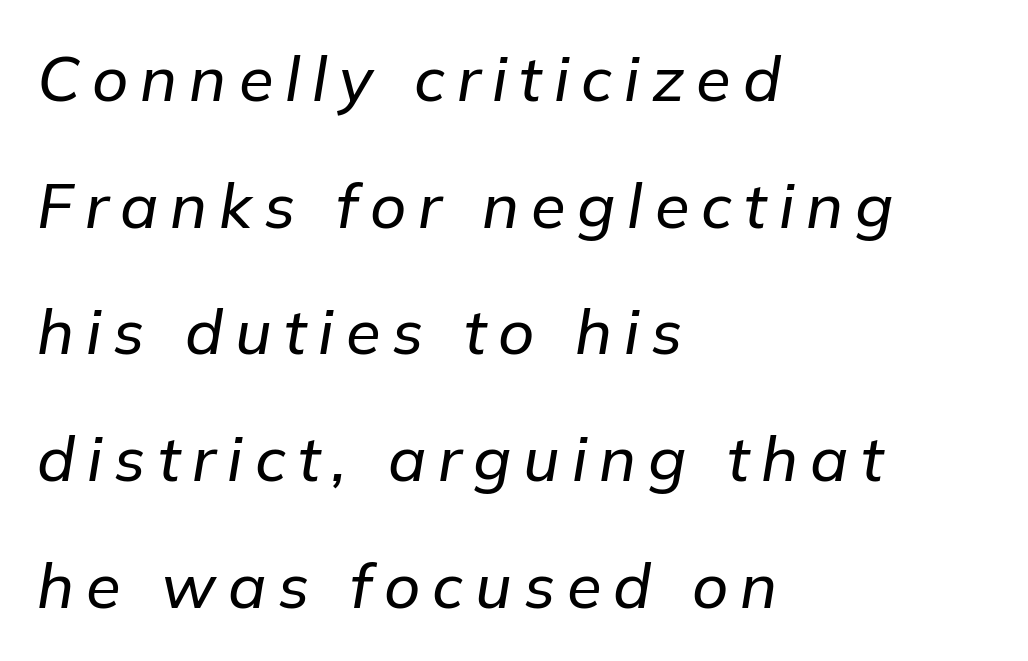
Q: Is the text italic (slanted)? A: Yes, it leans right by about 9 degrees.
Q: Is the text underlined? A: No.
Q: How is the paragraph aligned? A: Left-aligned.
Q: Is the spacing between lines tight, normal or loose? A: Loose.
Q: Width (condensed, normal, or wide)? A: Normal.
Q: Stroke contrast? A: Low.
Q: x-height? A: Medium.
Q: Monospaced? A: No.
